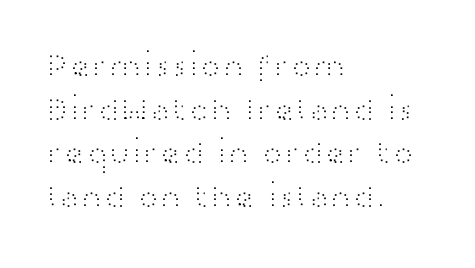
This sample has the flowing, uneven cadence of proportional lettering. The characters display no serif detailing; their extremities are plain. Vertically, the passage feels balanced, rows spaced as you'd expect. If you drew a ruler down the left edge, every line would touch it.
